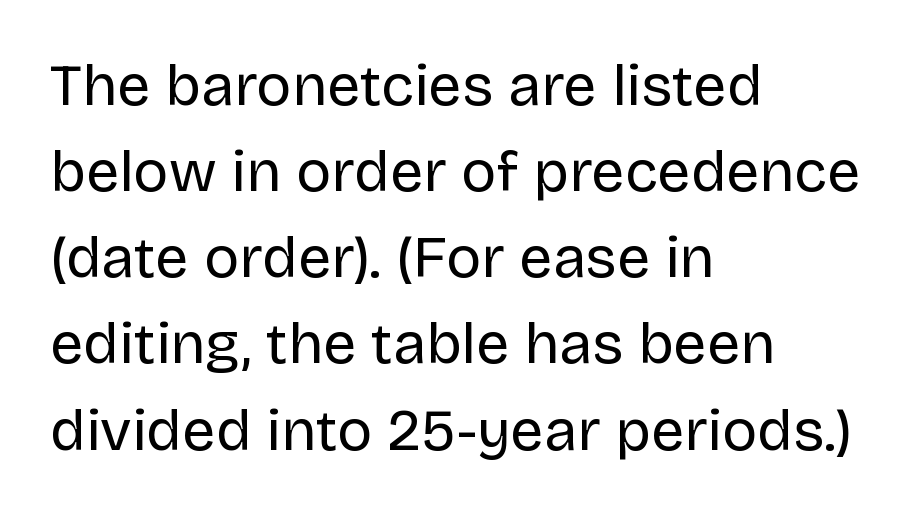
Note the varied advance widths — an 'i' is clearly narrower than an 'm'. Lines of text with bare space underneath. To sum up the face: it is a sans, with no serifs. This reads as an unemphasized weight, regular at the heaviest.
